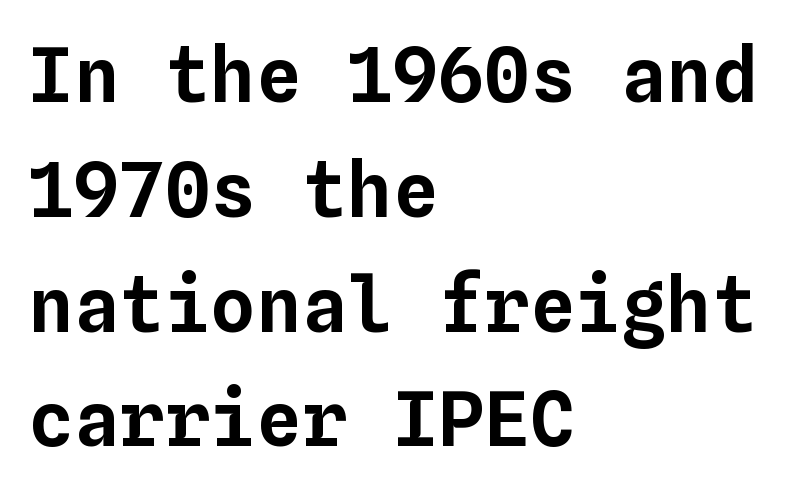
Q: Is the text italic (slanted)? A: No, it is upright.
Q: Is the text underlined? A: No.
Q: How is the paragraph aligned? A: Left-aligned.
Q: Is the spacing between letters normal or unusually wide? A: Normal.
Q: Is the spacing between lines tight, normal or loose? A: Normal.
Q: Width (condensed, normal, or wide)? A: Normal.
Q: Stroke contrast? A: Low.
Q: x-height? A: Medium.
Q: Monospaced? A: Yes.
